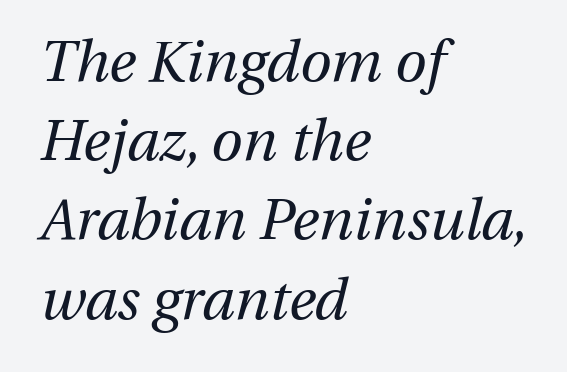
{"italic": "yes", "lean": "right", "slant_degrees": 13, "bold": "no", "weight": "regular", "width": "normal", "stroke_contrast": "medium", "x_height": "medium", "monospaced": "no", "underline": "no", "align": "left", "line_spacing": "normal", "line_spacing_ratio": 1.39, "letter_spacing": "normal", "letter_spacing_em": 0.0, "glyph_px": 57}
